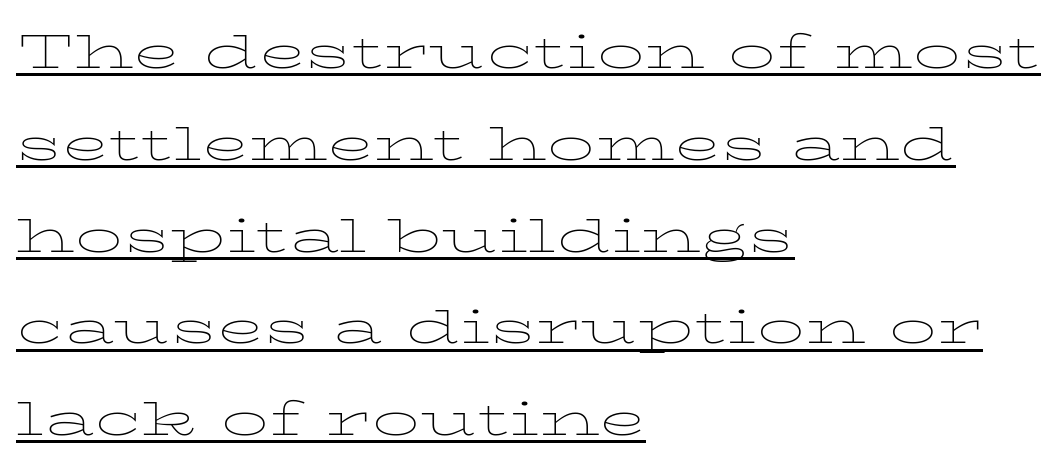
A light-to-regular cut is what we see here. The letterforms sit shoulder to shoulder at normal distance. You could not count columns in this text — the font is proportionally spaced. Does the leading feel generous? No, just average.
